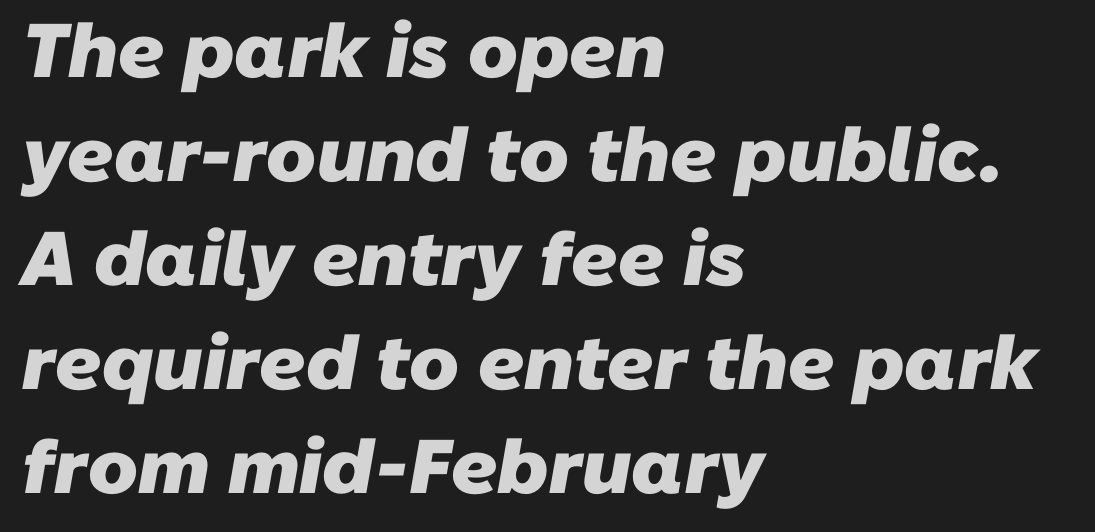
To sum up the face: it is a sans, with no serifs. What weight is shown? A full bold with thick strokes. Honestly, the letter spacing is just normal — you wouldn't notice it. The strip under each line holds only bare page. One glance says typical: line gaps are just what's usual. In CSS terms this would be text-align: left.
